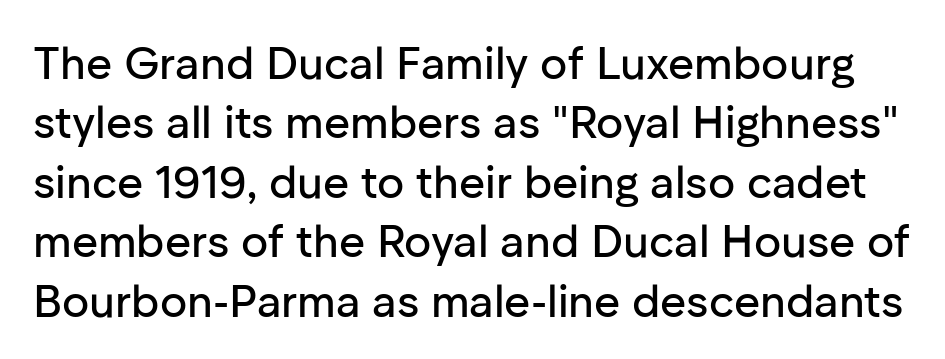
The image shows 45 px sans-serif type, upright; set normal line spacing (1.32x), normal letter spacing, not underlined; low stroke contrast and a medium x-height.
